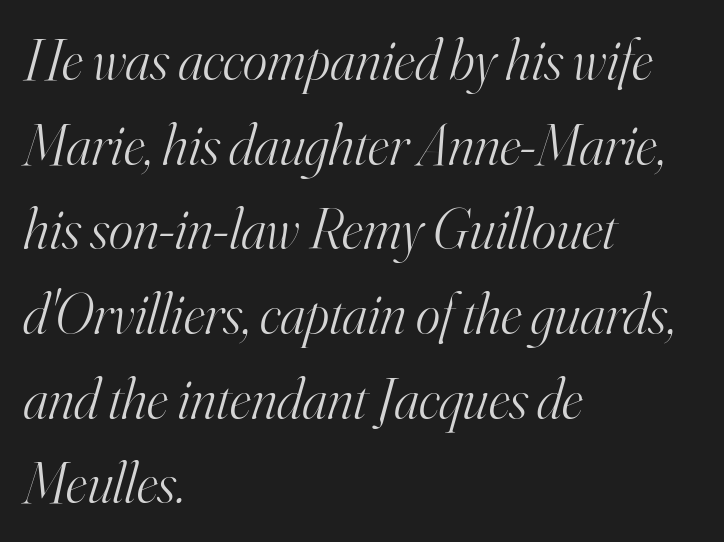
The image shows 58 px light serif type, italic (leaning right); set left-aligned, normal line spacing (1.46x), normal letter spacing, not underlined; high stroke contrast and a small x-height.
